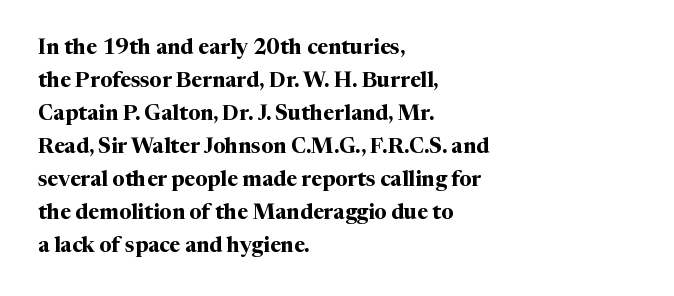
The sample has been set heavy, in full bold. Any mark beneath the type? The region is blank. The ragged edge is on the right, which tells us the setting is flush left. This sample uses plain, unmodified letter spacing. Posture: vertical. Does the leading feel generous? No, just average.
